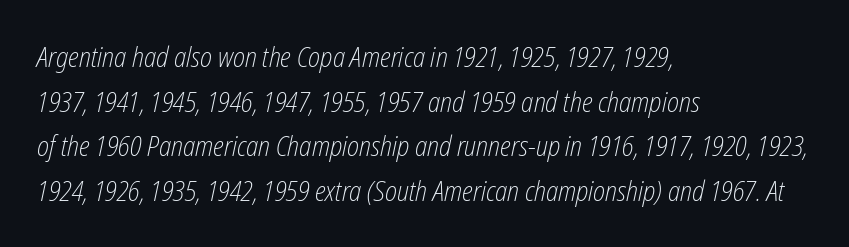
Q: Is the text bold? A: No.
Q: Is the text italic (slanted)? A: Yes, it leans right by about 12 degrees.
Q: Is the text underlined? A: No.
Q: How is the paragraph aligned? A: Left-aligned.
Q: Is the spacing between letters normal or unusually wide? A: Normal.
Q: Is the spacing between lines tight, normal or loose? A: Normal.
Q: Width (condensed, normal, or wide)? A: Condensed.
Q: Stroke contrast? A: Low.
Q: x-height? A: Medium.
Q: Monospaced? A: No.
